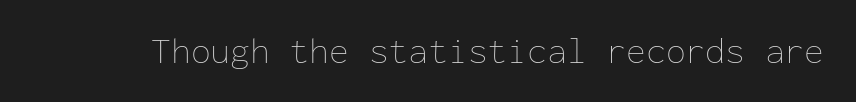
The typesetting does not lean heavy: it is not bold. Every character here occupies the same horizontal width, giving the sample a typewriter-like rhythm. The rendering keeps characters at their native spacing. Vertical strokes here are truly vertical. Unmarked baselines from the first word to the last.
